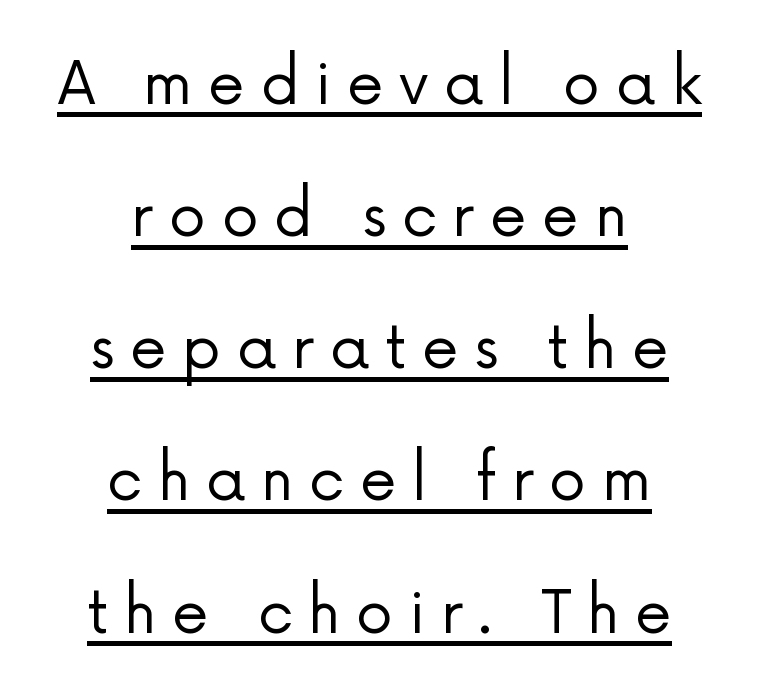
{"serif": "no", "italic": "no", "bold": "no", "weight": "regular", "width": "normal", "stroke_contrast": "low", "x_height": "medium", "monospaced": "no", "underline": "yes", "align": "center", "line_spacing": "loose", "line_spacing_ratio": 2.24, "letter_spacing": "wide", "letter_spacing_em": 0.26, "glyph_px": 59}
